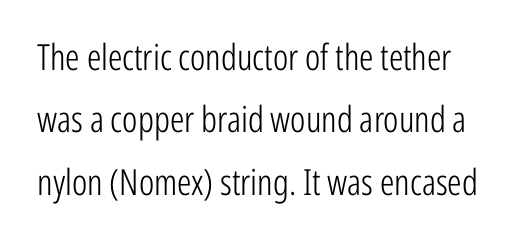
The image shows 36 px light, condensed sans-serif type, upright; set line spacing 1.73x, normal letter spacing, not underlined; low stroke contrast and a medium x-height.
